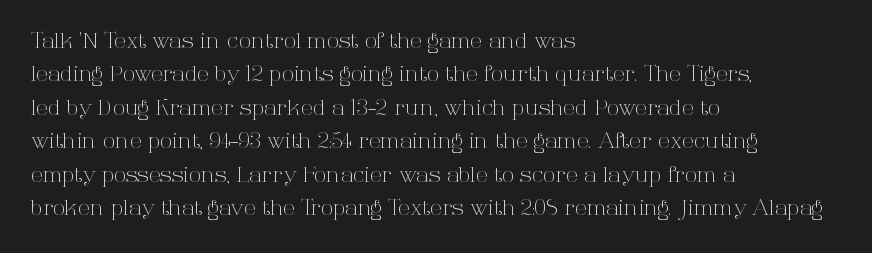
{"italic": "no", "bold": "no", "underline": "no", "align": "left", "line_spacing": "normal", "line_spacing_ratio": 1.52, "letter_spacing": "normal", "letter_spacing_em": 0.0, "glyph_px": 22}
